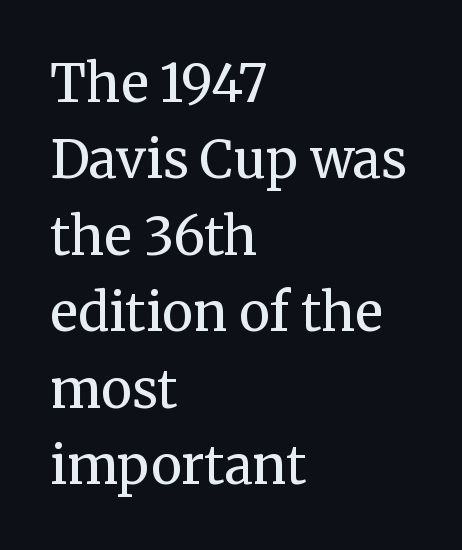
Tall strokes in this sample are plumb rather than angled. Type without underlining. The letters carry serifs — small finishing strokes at the ends of their stems. The font sits on the lighter half of the weight spectrum, regular included. How are the letters spaced? Ordinarily, with no added tracking. The line-height multiplier appears to be the usual default.
